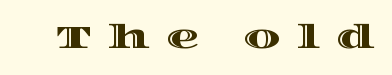
{"italic": "no", "width": "wide", "x_height": "large", "monospaced": "no", "underline": "no", "letter_spacing": "wide", "letter_spacing_em": 0.47, "glyph_px": 33}
